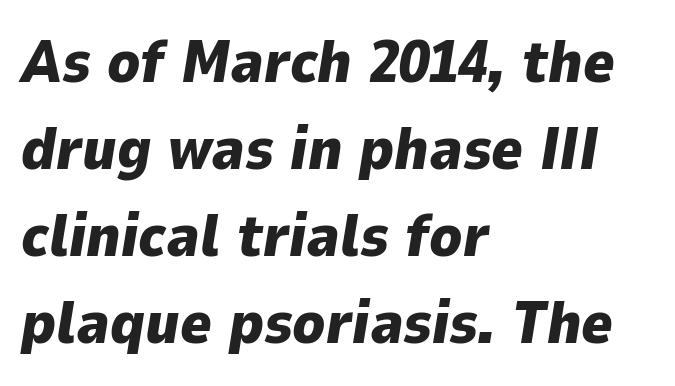
The rendering keeps characters at their native spacing. Anything drawn beneath the words? Only blank space. The typography opts for an oblique posture over an upright one. This block has exactly the height ordinary leading produces. These words are printed bold, with thick strokes throughout. Every row of glyphs begins at an identical x-position on the left.
